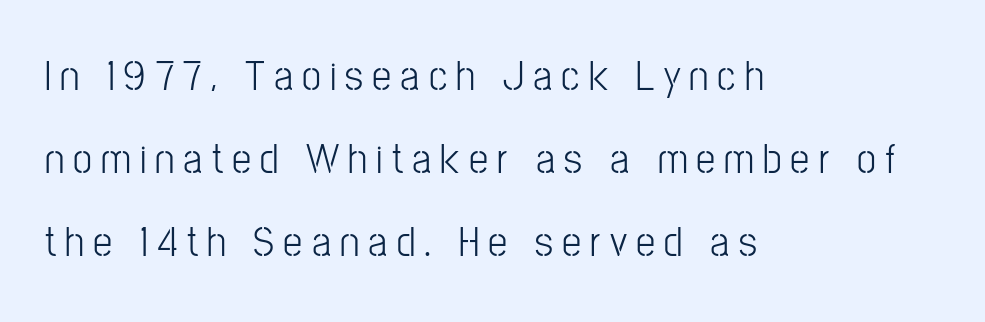
{"serif": "no", "italic": "no", "width": "condensed", "stroke_contrast": "low", "x_height": "medium", "monospaced": "no", "underline": "no", "align": "left", "line_spacing": "loose", "line_spacing_ratio": 1.93, "letter_spacing": "wide", "letter_spacing_em": 0.21, "glyph_px": 43}
